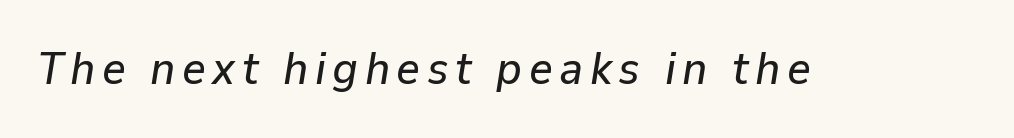
The image shows 46 px text type, italic (leaning right); set not underlined; low stroke contrast and a medium x-height.
